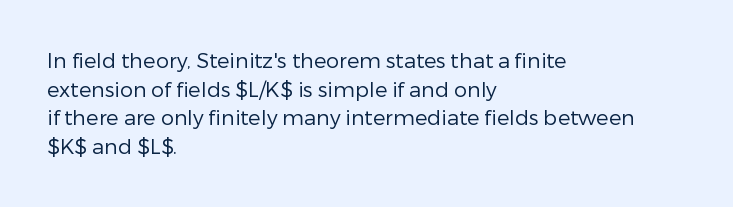
Line beginnings align vertically; line endings do not. Whoever set this chose a conventional vertical rhythm. Stroke mass is kept to a normal reading level or below. Nobody touched the tracking dial on this one.
